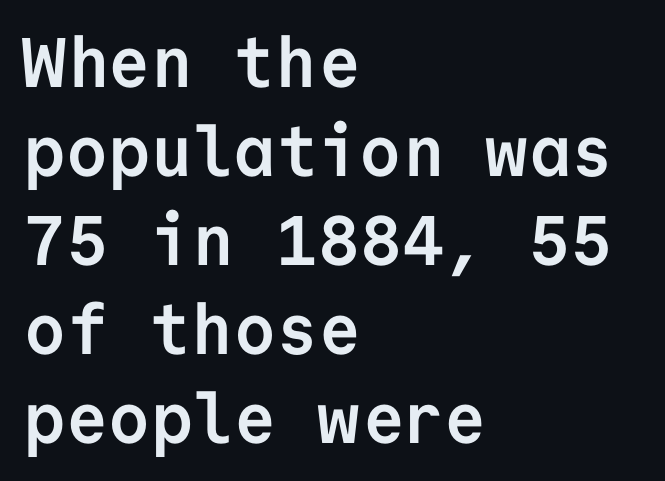
{"serif": "no", "italic": "no", "bold": "yes", "weight": "semibold", "width": "normal", "stroke_contrast": "low", "x_height": "medium", "monospaced": "yes", "underline": "no", "align": "left", "line_spacing": "normal", "line_spacing_ratio": 1.27, "letter_spacing": "normal", "letter_spacing_em": 0.0, "glyph_px": 70}
